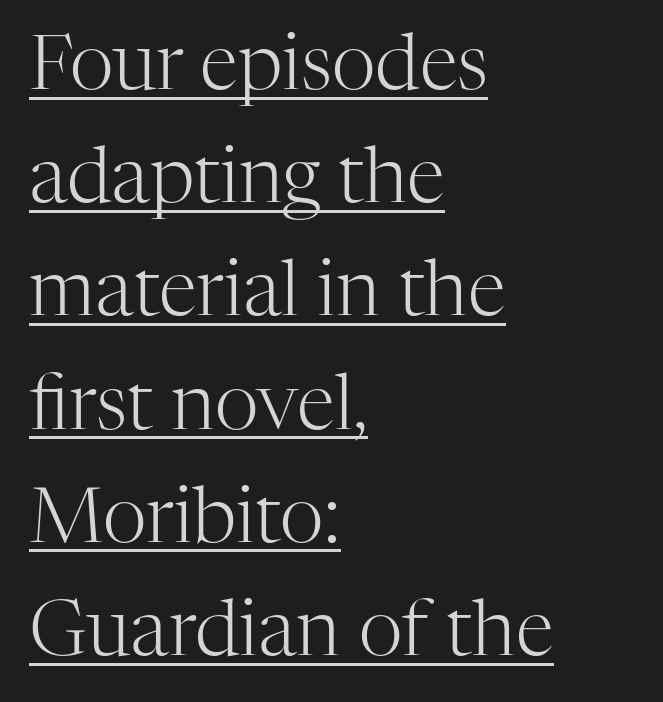
Q: Is the text bold? A: No.
Q: Is the text italic (slanted)? A: No, it is upright.
Q: Is the typeface a serif or a sans-serif typeface? A: Serif.
Q: Is the text underlined? A: Yes.
Q: How is the paragraph aligned? A: Left-aligned.
Q: Is the spacing between letters normal or unusually wide? A: Normal.
Q: Is the spacing between lines tight, normal or loose? A: Normal.
Q: Width (condensed, normal, or wide)? A: Normal.
Q: Stroke contrast? A: High.
Q: x-height? A: Medium.
Q: Monospaced? A: No.
